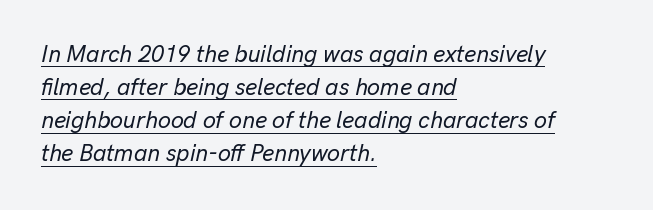
The image shows 23 px text type, italic (leaning right); set left-aligned, normal line spacing (1.44x), normal letter spacing, underlined.
